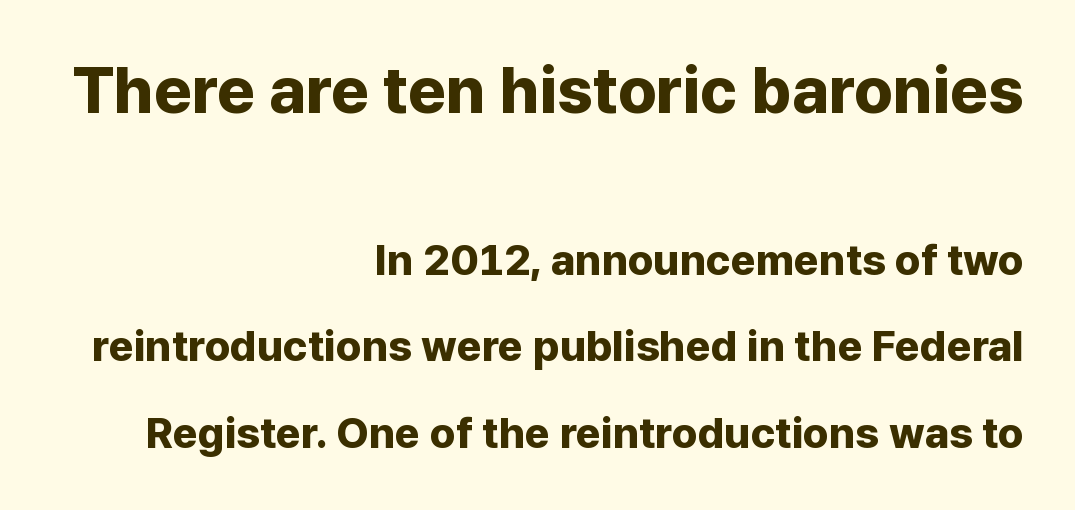
Q: Is the text bold? A: Yes.
Q: Is the text italic (slanted)? A: No, it is upright.
Q: Is the typeface a serif or a sans-serif typeface? A: Sans-serif.
Q: Is the text underlined? A: No.
Q: How is the paragraph aligned? A: Right-aligned.
Q: Is the spacing between letters normal or unusually wide? A: Normal.
Q: Is the spacing between lines tight, normal or loose? A: Loose.
Q: Which block of text is set in a larger size, the first (top) or the second (bottom)? A: The first (top) one.
Q: Width (condensed, normal, or wide)? A: Normal.
Q: Stroke contrast? A: Low.
Q: x-height? A: Medium.
Q: Monospaced? A: No.
